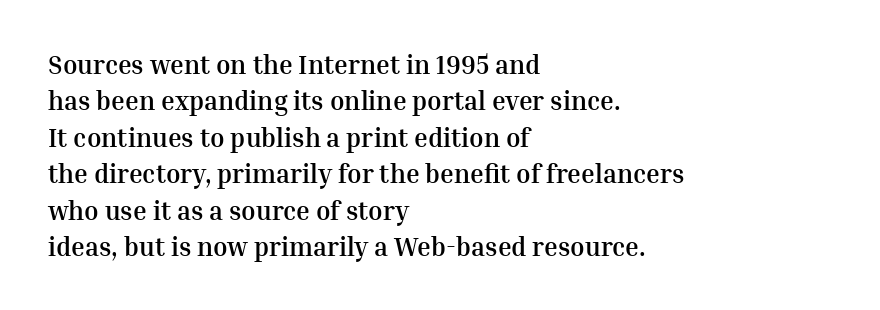
The image shows 26 px bold type, upright; set left-aligned, normal line spacing (1.4x), normal letter spacing, not underlined.
